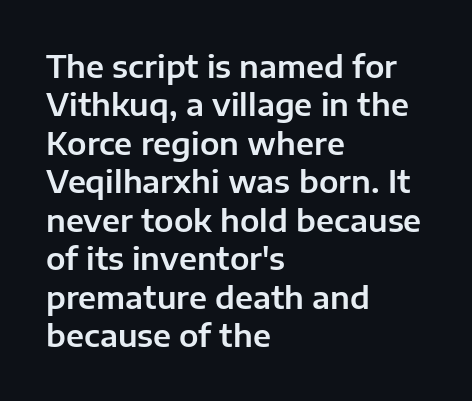
Each letter keeps its own natural width here, so spacing adapts to shape. The setting favours the left margin, as ordinary paragraphs usually do. The type is set solid horizontally, with unmodified tracking. Does the type have serifs? No, each stem ends abruptly.
